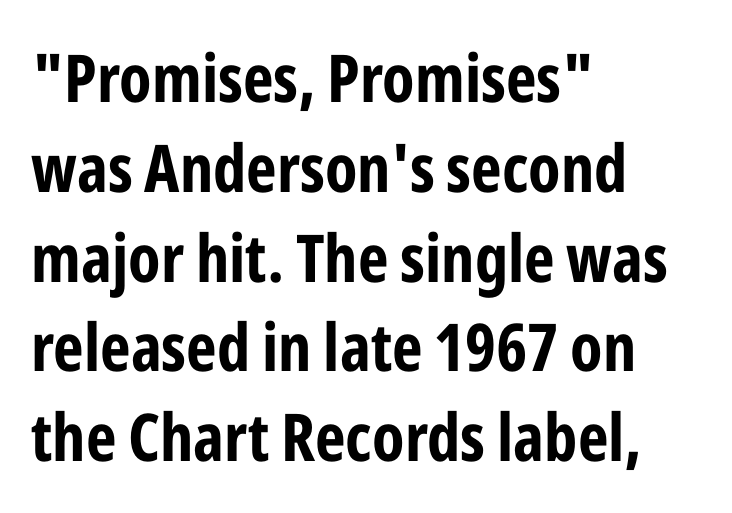
Ascenders rise straight up at ninety degrees. Anything drawn beneath the words? Only blank space. How heavy is the stroke? Heavy — this is a bold. The lines are quadded left. Do the characters align in a grid? No, the font is proportional.
